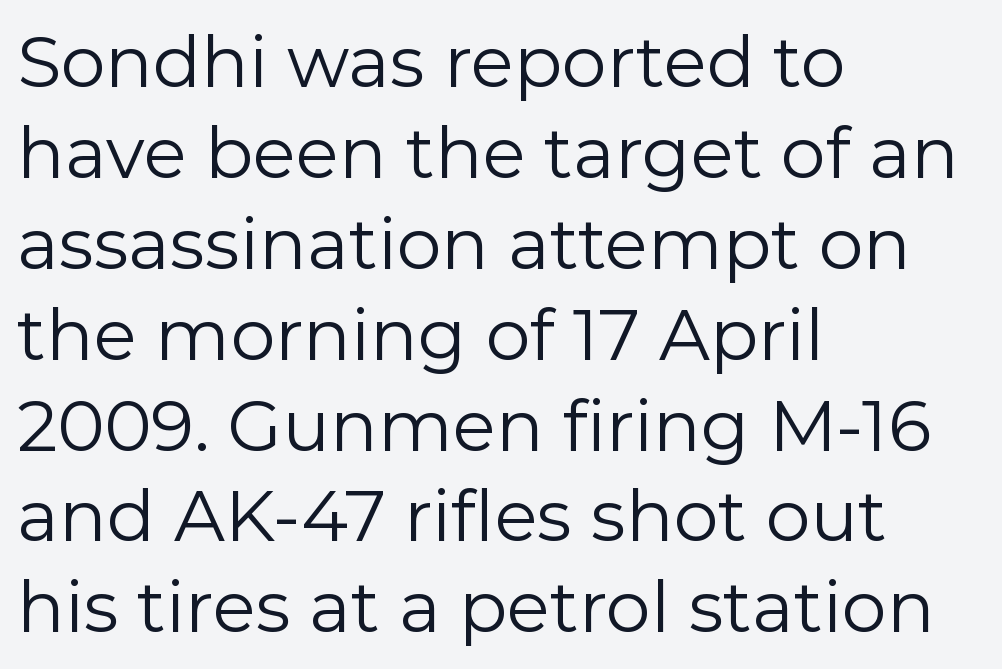
The image shows 71 px regular-weight sans-serif type, upright; set left-aligned, normal line spacing (1.28x), normal letter spacing, not underlined; low stroke contrast and a medium x-height.
